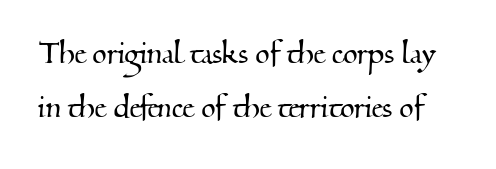
{"serif": "yes", "width": "normal", "stroke_contrast": "medium", "x_height": "small", "monospaced": "no", "underline": "no", "line_spacing": "normal", "line_spacing_ratio": 1.46, "letter_spacing": "normal", "letter_spacing_em": 0.0, "glyph_px": 37}
